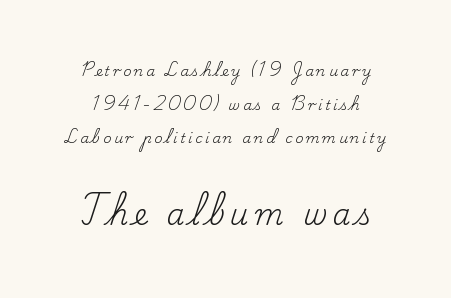
Q: Is the text bold? A: No.
Q: Is the text italic (slanted)? A: Yes.
Q: Is the typeface a serif or a sans-serif typeface? A: Serif.
Q: Is the text underlined? A: No.
Q: Is the spacing between lines tight, normal or loose? A: Loose.
Q: Which block of text is set in a larger size, the first (top) or the second (bottom)? A: The second (bottom) one.
Q: Width (condensed, normal, or wide)? A: Normal.
Q: Stroke contrast? A: Low.
Q: x-height? A: Small.
Q: Monospaced? A: No.
